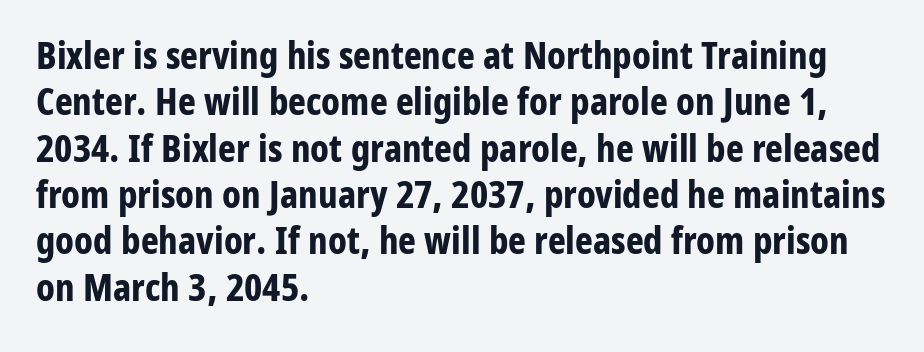
{"serif": "no", "italic": "no", "bold": "yes", "weight": "bold", "width": "condensed", "stroke_contrast": "low", "x_height": "medium", "monospaced": "no", "underline": "no", "align": "left", "line_spacing_ratio": 1.22, "letter_spacing": "normal", "letter_spacing_em": 0.0, "glyph_px": 38}
